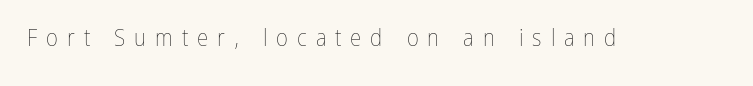
The image shows 23 px text type, upright; set unusually wide letter spacing (+0.39 em), not underlined.
